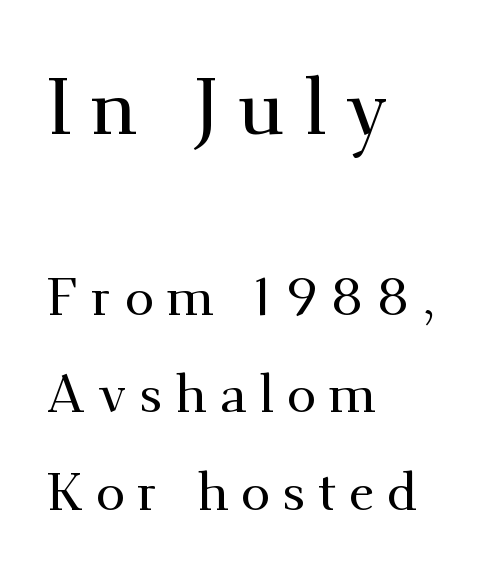
{"serif": "yes", "italic": "no", "width": "normal", "stroke_contrast": "medium", "x_height": "small", "monospaced": "no", "underline": "no", "align": "left", "line_spacing_ratio": 1.84, "letter_spacing": "wide", "letter_spacing_em": 0.24, "larger_block": "first", "size_ratio": 1.49, "glyph_px": 79}
